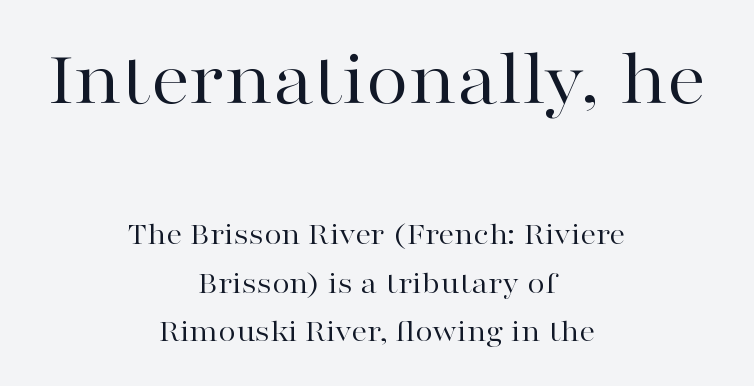
Look at the glyph heights: the upper group is clearly the bigger setting. Think of a printed novel: that variable character pitch is what you see here. The rendering uses a moderate line-height, typical for paragraphs. Caption: multi-line text, centered on the measure. The axis of the letterforms is exactly vertical.
